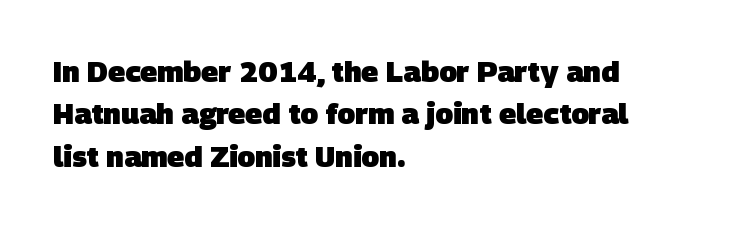
{"serif": "no", "bold": "yes", "weight": "heavy", "width": "normal", "stroke_contrast": "low", "x_height": "large", "monospaced": "no", "underline": "no", "align": "left", "line_spacing": "normal", "line_spacing_ratio": 1.46, "letter_spacing": "normal", "letter_spacing_em": 0.0, "glyph_px": 29}
